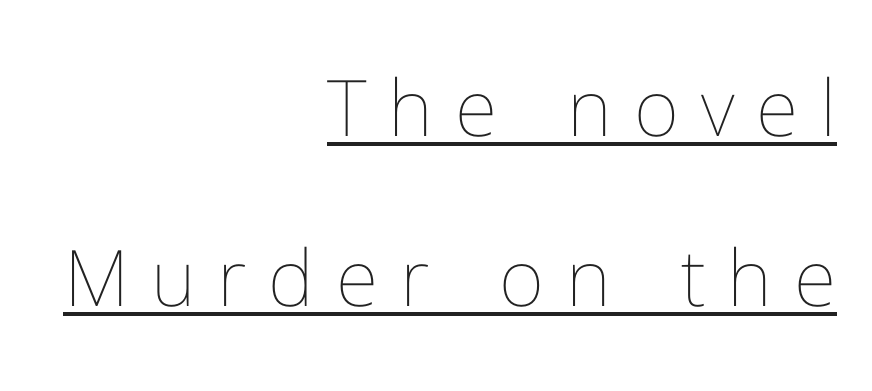
{"italic": "no", "bold": "no", "weight": "thin", "width": "normal", "stroke_contrast": "low", "x_height": "medium", "monospaced": "no", "underline": "yes", "align": "right", "line_spacing": "loose", "line_spacing_ratio": 2.18, "letter_spacing": "wide", "letter_spacing_em": 0.28, "glyph_px": 78}
